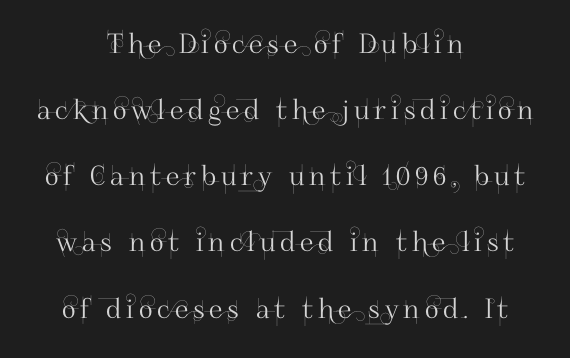
Neither beginnings nor endings align; midpoints do. Italic? Not at all — the glyphs are vertical. The foot of each line stays bare and open. These lines stand farther apart than default settings would place them.
